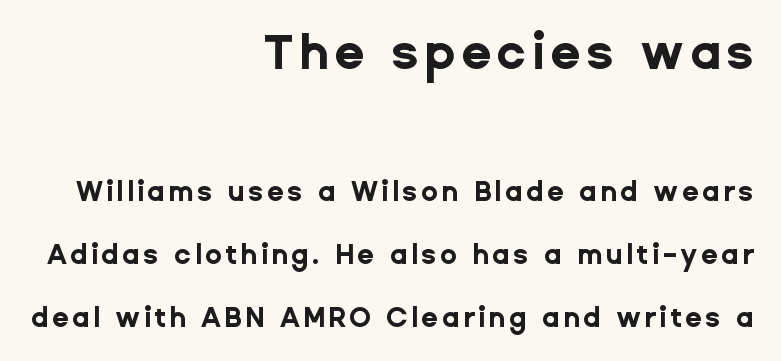
Which of the two is more prominent by size? The first, at the top. Visually the block forms a straight wall on the right and a jagged coastline on the left. Nope, no serifs anywhere on these letters. This is heavy type, rendered in bold. You could fit nearly another row in the gap between these rows.
